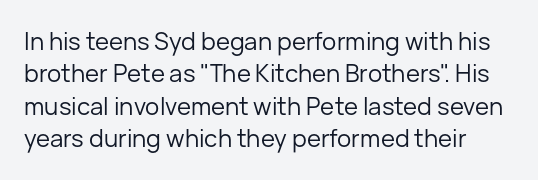
The image shows 24 px text type, upright; set normal line spacing (1.35x), normal letter spacing, not underlined.
